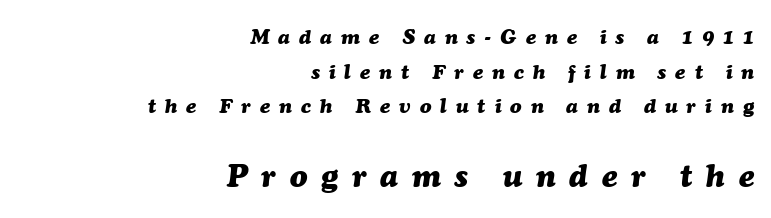
{"italic": "yes", "lean": "right", "slant_degrees": 7, "bold": "yes", "weight": "heavy", "width": "normal", "stroke_contrast": "medium", "x_height": "medium", "monospaced": "no", "underline": "no", "align": "right", "line_spacing": "normal", "line_spacing_ratio": 1.65, "letter_spacing": "wide", "letter_spacing_em": 0.43, "larger_block": "second", "size_ratio": 1.52, "glyph_px": 32}
